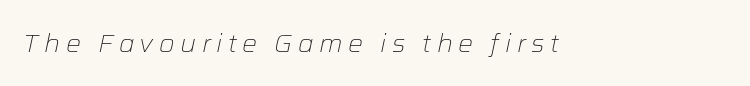
{"italic": "yes", "lean": "right", "slant_degrees": 12, "bold": "no", "underline": "no", "letter_spacing": "wide", "letter_spacing_em": 0.22, "glyph_px": 25}
